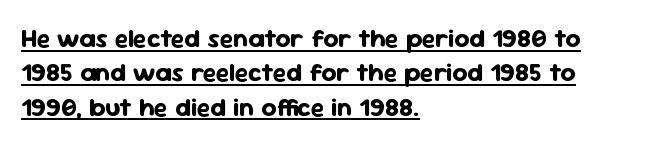
The image shows 26 px bold type, upright; set left-aligned, normal line spacing (1.32x), normal letter spacing, underlined.
